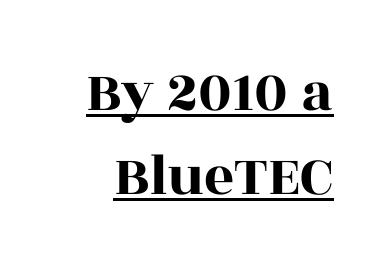
{"serif": "yes", "italic": "no", "width": "wide", "x_height": "large", "monospaced": "no", "underline": "yes", "line_spacing": "normal", "line_spacing_ratio": 1.43, "letter_spacing": "normal", "letter_spacing_em": 0.0, "glyph_px": 59}
